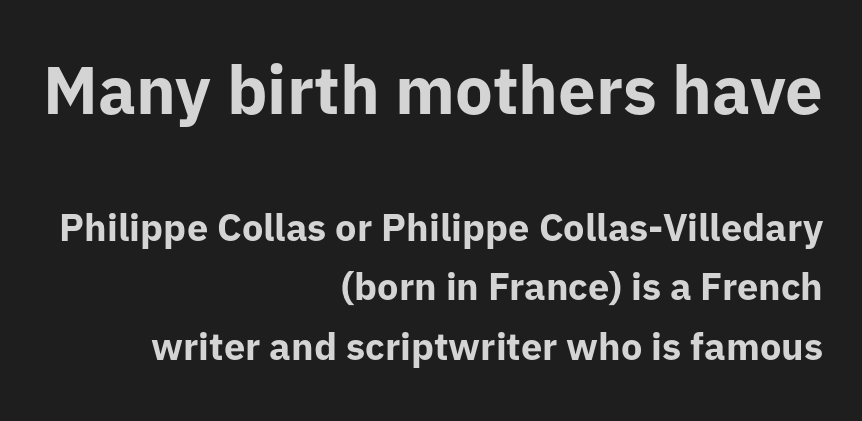
The rag falls on the left side of this text block. Top chunk: large. Bottom chunk: small. Glance below the letters and you will spot only blank space. Font category for this specimen: sans-serif.
